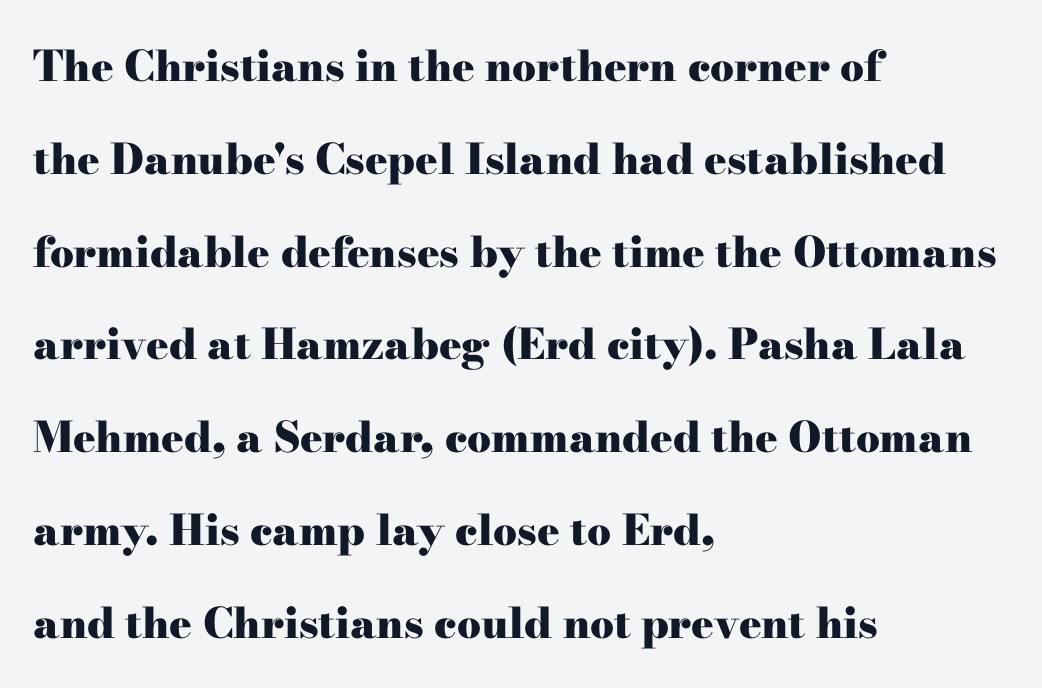
Q: Is the text bold? A: Yes.
Q: Is the text italic (slanted)? A: No, it is upright.
Q: Is the typeface a serif or a sans-serif typeface? A: Serif.
Q: Is the text underlined? A: No.
Q: How is the paragraph aligned? A: Left-aligned.
Q: Is the spacing between letters normal or unusually wide? A: Normal.
Q: Is the spacing between lines tight, normal or loose? A: Loose.
Q: Width (condensed, normal, or wide)? A: Wide.
Q: Stroke contrast? A: High.
Q: x-height? A: Small.
Q: Monospaced? A: No.
